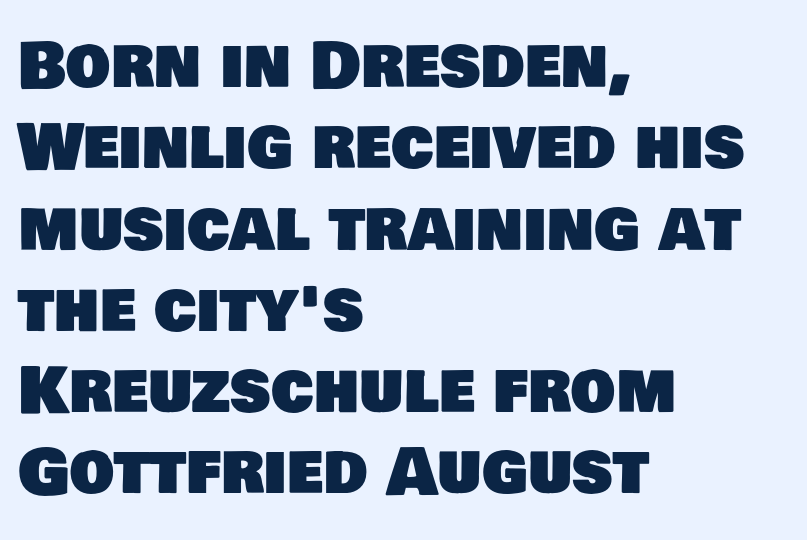
Q: Is the typeface a serif or a sans-serif typeface? A: Sans-serif.
Q: Is the text underlined? A: No.
Q: How is the paragraph aligned? A: Left-aligned.
Q: Is the spacing between letters normal or unusually wide? A: Normal.
Q: Is the spacing between lines tight, normal or loose? A: Normal.
Q: Width (condensed, normal, or wide)? A: Normal.
Q: Stroke contrast? A: Low.
Q: x-height? A: Large.
Q: Monospaced? A: No.
